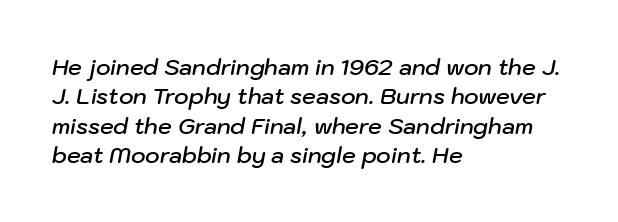
{"italic": "yes", "lean": "right", "slant_degrees": 10, "bold": "semi", "underline": "no", "align": "left", "line_spacing": "normal", "line_spacing_ratio": 1.33, "letter_spacing": "normal", "letter_spacing_em": 0.0, "glyph_px": 22}
